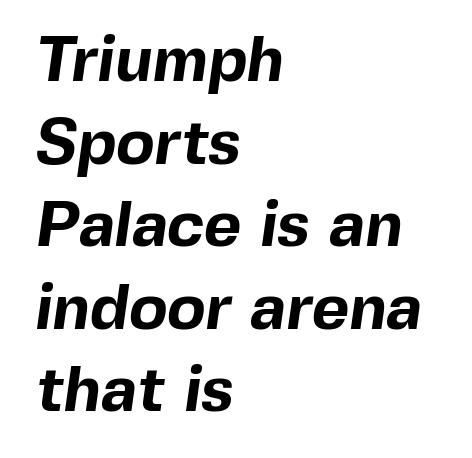
The image shows 64 px bold sans-serif type; set left-aligned, normal line spacing (1.29x), normal letter spacing, not underlined; a medium x-height.
